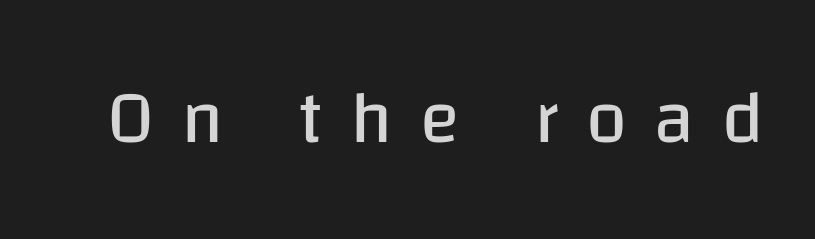
The image shows 74 px regular-weight sans-serif type, upright; set unusually wide letter spacing (+0.37 em), not underlined; low stroke contrast and a large x-height.
